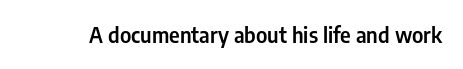
Every character sits straight up, as roman type does. The string is rendered with underlining switched off. Students, note that the glyphs here touch the page at normal intervals.
